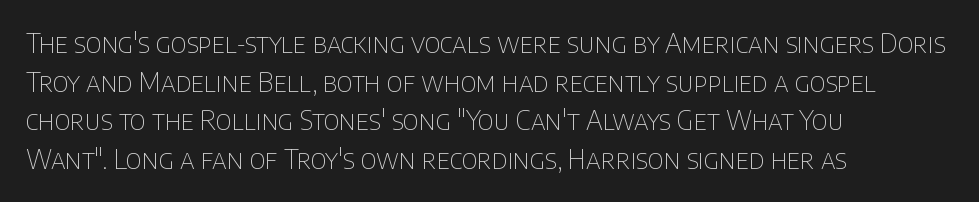
Posture: vertical. The weight tops out at a normal text grade. Words appear dense and cohesive because spacing is normal. If you drew a ruler down the left edge, every line would touch it. Line spacing here is normal. Underline: absent.
